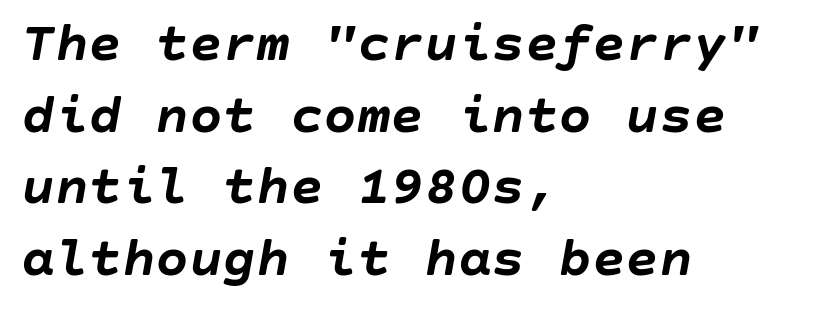
Plain, unruled lines of type. The passage shown leans; its letterforms are oblique. Heft: maximum for text — a bold. Layout note: lines flush left.
